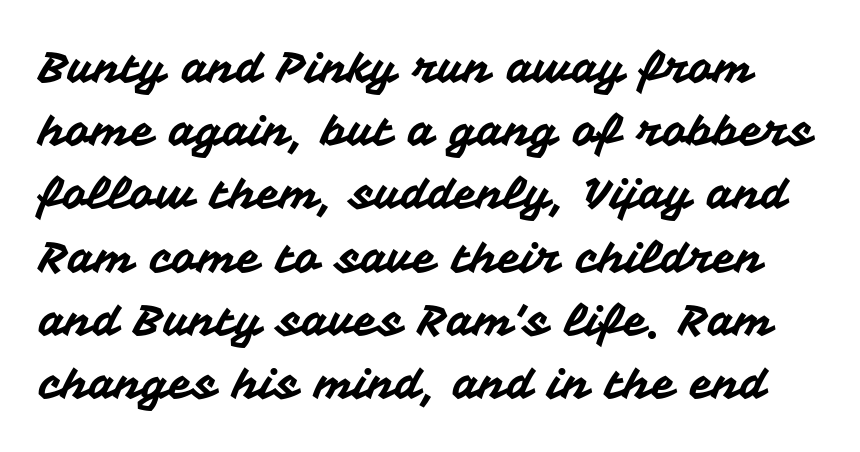
{"serif": "no", "width": "normal", "stroke_contrast": "medium", "x_height": "medium", "monospaced": "no", "underline": "no", "line_spacing": "normal", "line_spacing_ratio": 1.47, "letter_spacing": "normal", "letter_spacing_em": 0.0, "glyph_px": 43}
